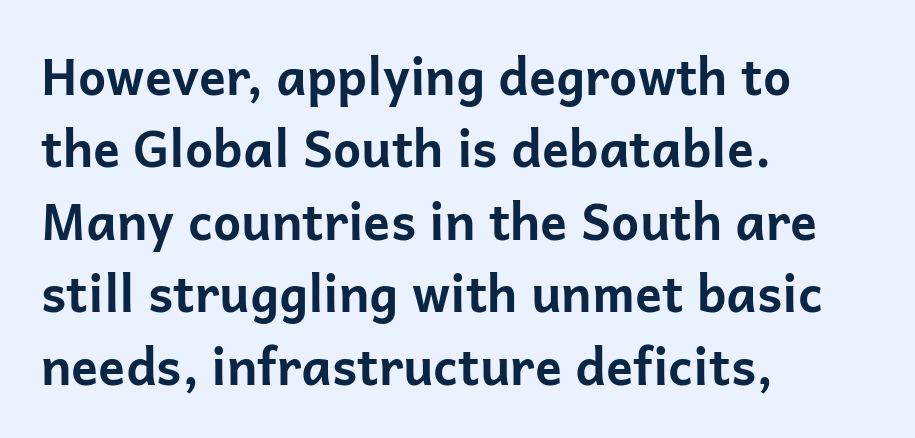
Vertical spacing — default. The paragraph shown leans on its left margin. The type family on display is of the sans-serif kind. Letters rest on an invisible, unmarked baseline. The gaps between neighbouring characters are ordinary and unremarkable.
